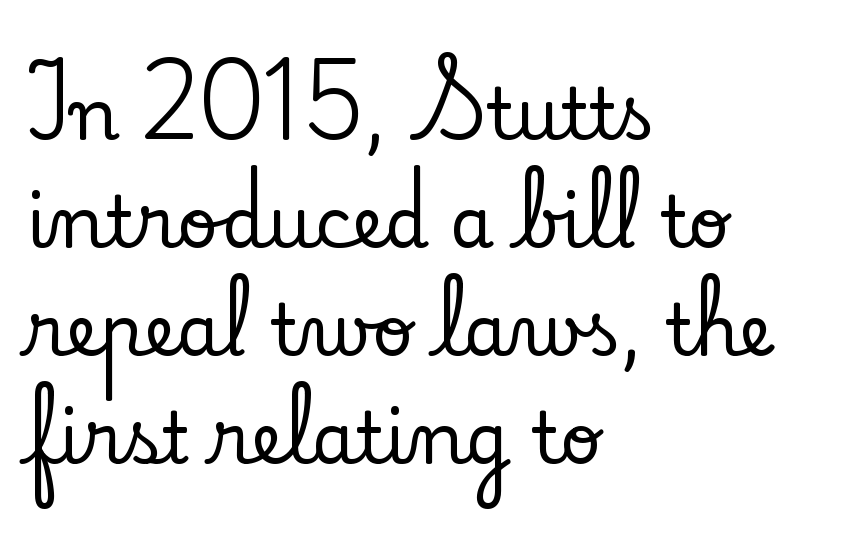
The image shows 71 px serif type, upright; set left-aligned, normal line spacing (1.52x), normal letter spacing, not underlined; low stroke contrast and a small x-height.
